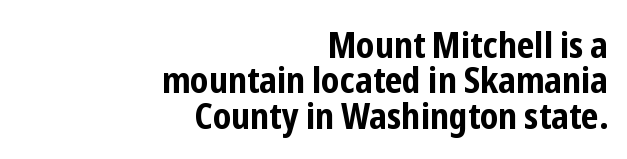
Heft: maximum for text — a bold. Honestly, the letter spacing is just normal — you wouldn't notice it. The rendering uses natural spacing where letterforms have individual widths. The space beneath each line is pristine and unruled. Layout note: lines flush right.
